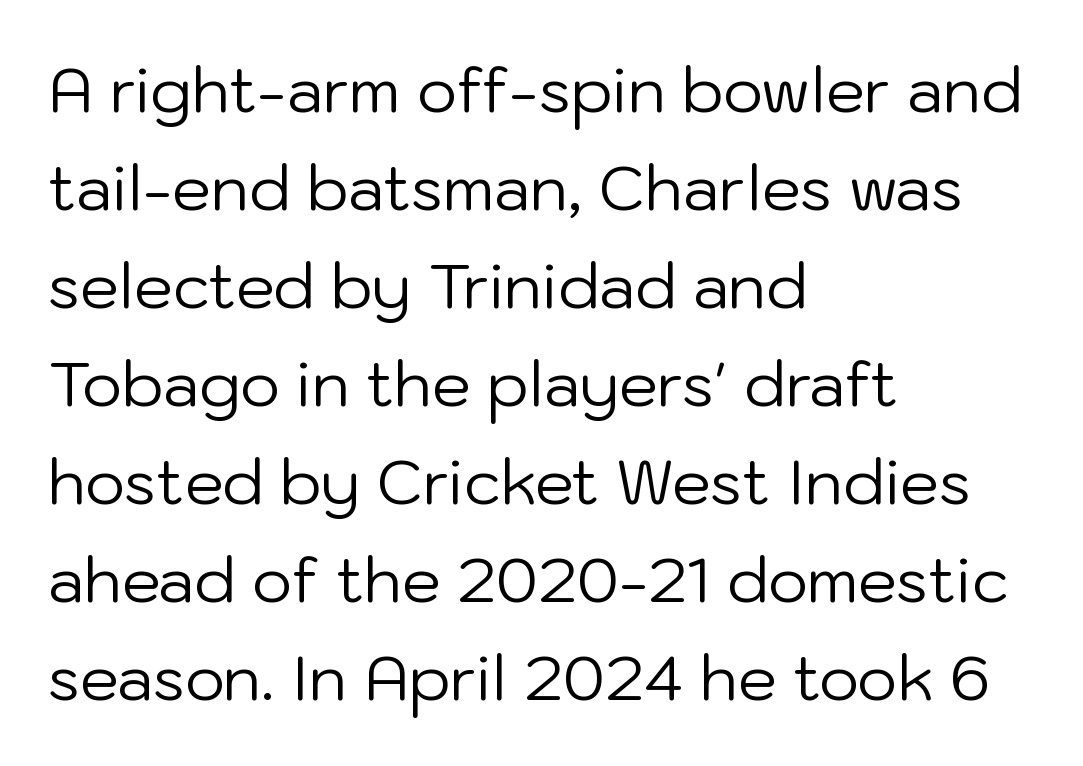
Each stroke keeps to a modest, everyday thickness or less. This is the regular roman posture of the typeface. The letters sit at their default tracking, neither squeezed nor spread. Horizontal alignment here is leftward, the default for most running prose. Looks like regular typesetting: each glyph gets only the width it needs. The designer left line spacing at the default.
